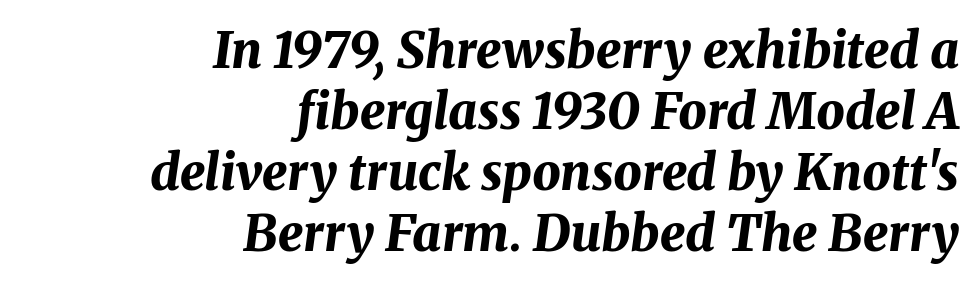
Q: Is the text bold? A: Yes.
Q: Is the text italic (slanted)? A: Yes, it leans right by about 8 degrees.
Q: Is the text underlined? A: No.
Q: How is the paragraph aligned? A: Right-aligned.
Q: Is the spacing between letters normal or unusually wide? A: Normal.
Q: Width (condensed, normal, or wide)? A: Normal.
Q: Stroke contrast? A: Medium.
Q: x-height? A: Medium.
Q: Monospaced? A: No.
